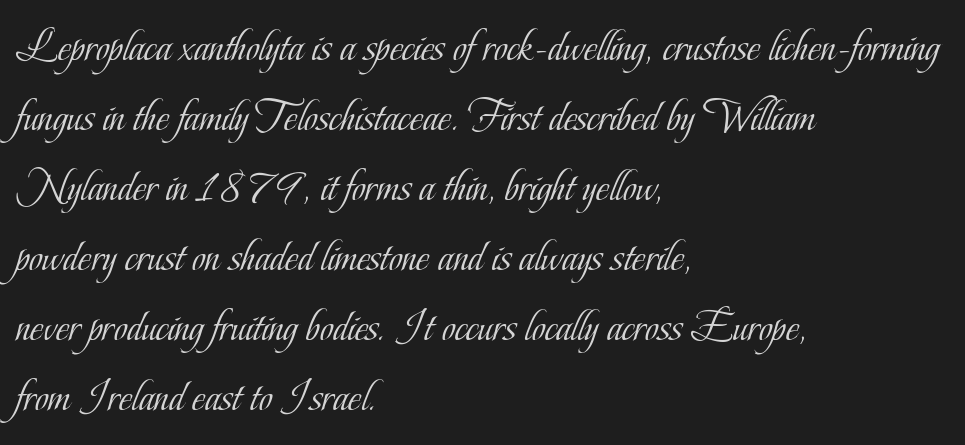
Q: Is the text bold? A: No.
Q: Is the text italic (slanted)? A: Yes.
Q: Is the typeface a serif or a sans-serif typeface? A: Serif.
Q: Is the text underlined? A: No.
Q: How is the paragraph aligned? A: Left-aligned.
Q: Is the spacing between letters normal or unusually wide? A: Normal.
Q: Is the spacing between lines tight, normal or loose? A: Normal.
Q: Width (condensed, normal, or wide)? A: Condensed.
Q: Stroke contrast? A: Low.
Q: x-height? A: Small.
Q: Monospaced? A: No.
